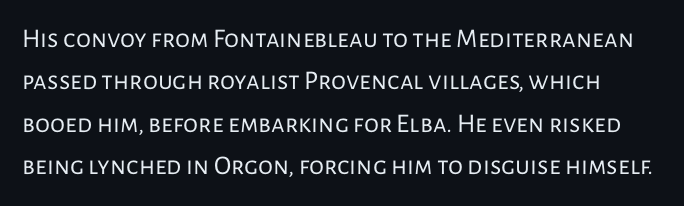
The image shows 27 px text type, upright; set normal line spacing (1.57x), normal letter spacing, not underlined.
